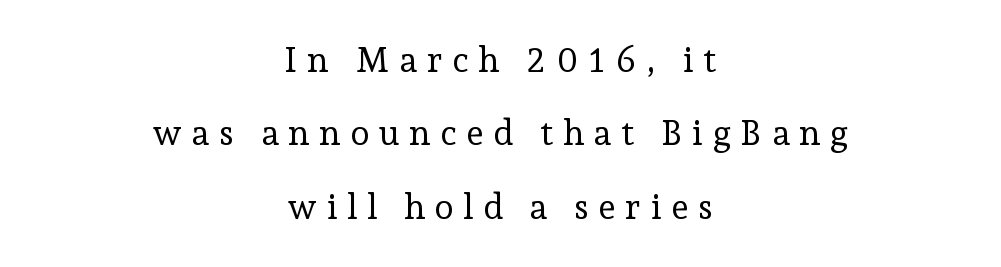
The tracking jumps out immediately: characters are airy and widely separated. Each letter's strokes conclude with small projecting serifs. The typeface has the unassuming heft of standard copy or less. The words here are not underlined.
